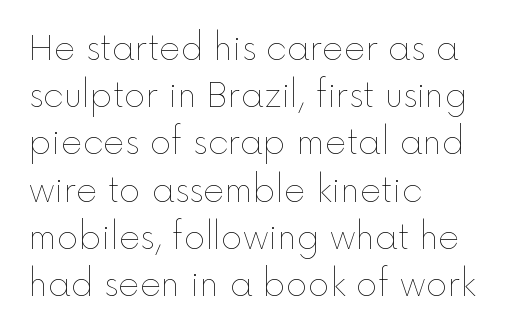
Q: Is the text bold? A: No.
Q: Is the text italic (slanted)? A: No, it is upright.
Q: Is the text underlined? A: No.
Q: How is the paragraph aligned? A: Left-aligned.
Q: Is the spacing between letters normal or unusually wide? A: Normal.
Q: Is the spacing between lines tight, normal or loose? A: Normal.
Q: Width (condensed, normal, or wide)? A: Normal.
Q: x-height? A: Medium.
Q: Monospaced? A: No.
